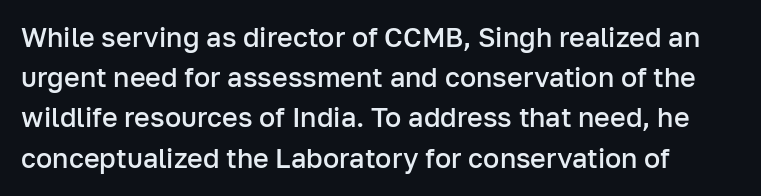
{"italic": "no", "bold": "semi", "underline": "no", "line_spacing": "normal", "line_spacing_ratio": 1.49, "letter_spacing": "normal", "letter_spacing_em": 0.0, "glyph_px": 27}
